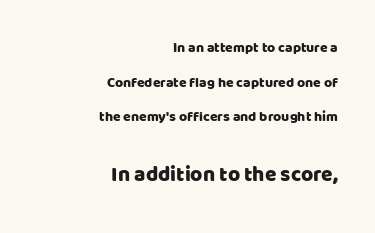
{"italic": "no", "underline": "no", "align": "right", "line_spacing": "loose", "line_spacing_ratio": 2.48, "letter_spacing": "normal", "letter_spacing_em": 0.0, "larger_block": "second", "size_ratio": 1.5, "glyph_px": 21}
